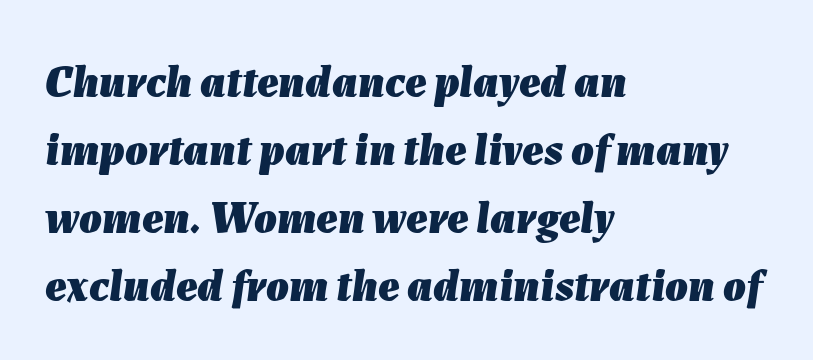
The image shows 45 px heavy type, italic (leaning right); set left-aligned, normal line spacing (1.51x), normal letter spacing, not underlined; low stroke contrast and a medium x-height.
